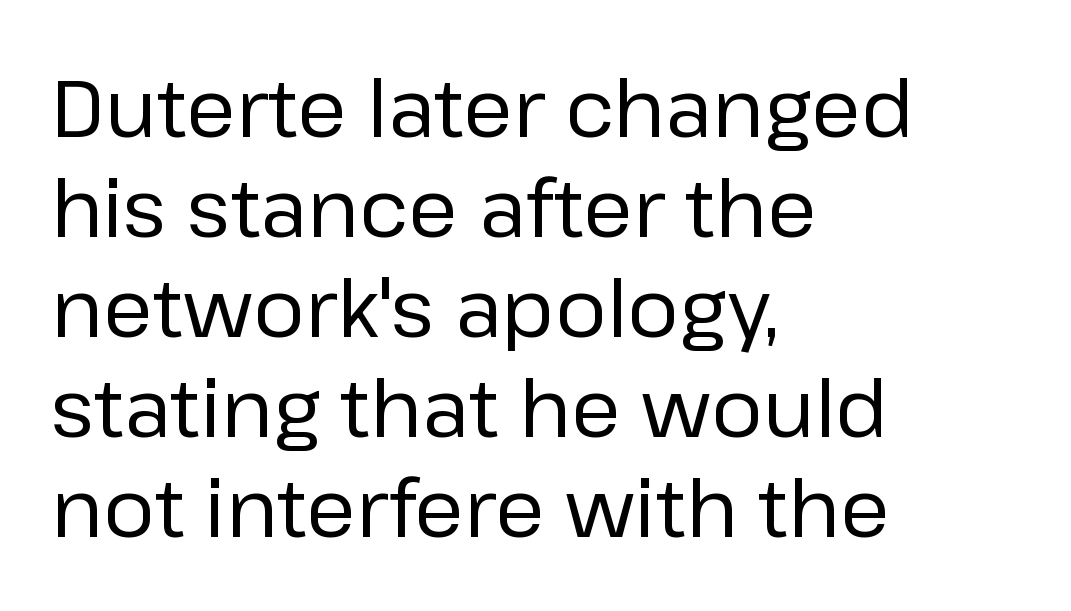
Q: Is the text bold? A: No.
Q: Is the text italic (slanted)? A: No, it is upright.
Q: Is the typeface a serif or a sans-serif typeface? A: Sans-serif.
Q: Is the text underlined? A: No.
Q: How is the paragraph aligned? A: Left-aligned.
Q: Is the spacing between letters normal or unusually wide? A: Normal.
Q: Is the spacing between lines tight, normal or loose? A: Normal.
Q: Width (condensed, normal, or wide)? A: Normal.
Q: Stroke contrast? A: Low.
Q: x-height? A: Medium.
Q: Monospaced? A: No.
